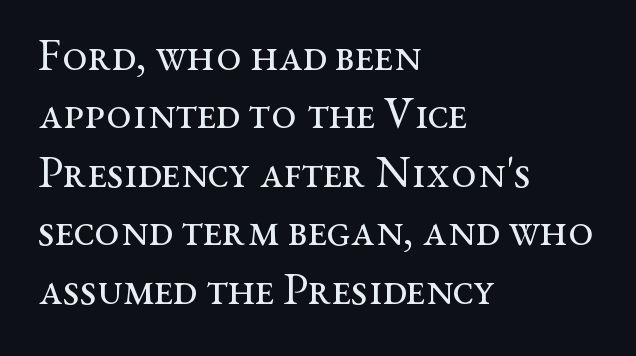
The space beneath each line is pristine and unruled. Do the characters align in a grid? No, the font is proportional. Bold? No — there's no thickening of the strokes. A serif font was chosen for this passage. A typesetter would call this zero additional tracking. The lines are quadded left.
